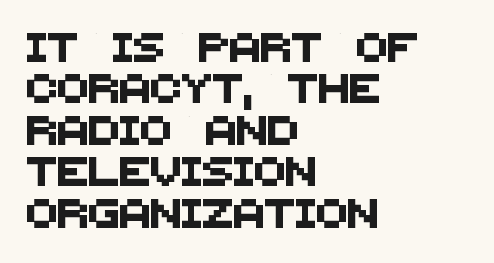
{"serif": "no", "width": "normal", "stroke_contrast": "medium", "x_height": "large", "monospaced": "no", "underline": "no", "align": "left", "line_spacing": "normal", "line_spacing_ratio": 1.43, "letter_spacing": "normal", "letter_spacing_em": 0.0, "glyph_px": 29}
